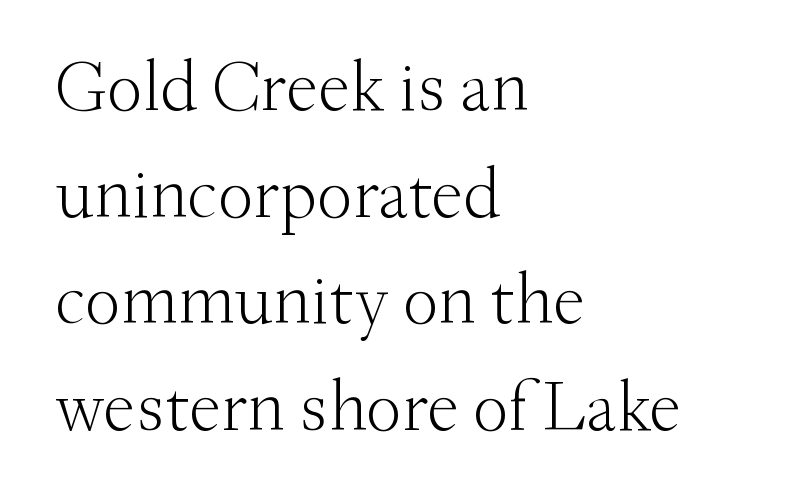
{"serif": "yes", "italic": "no", "bold": "no", "weight": "light", "width": "normal", "stroke_contrast": "medium", "x_height": "small", "monospaced": "no", "underline": "no", "align": "left", "line_spacing": "normal", "line_spacing_ratio": 1.48, "letter_spacing": "normal", "letter_spacing_em": 0.0, "glyph_px": 72}
